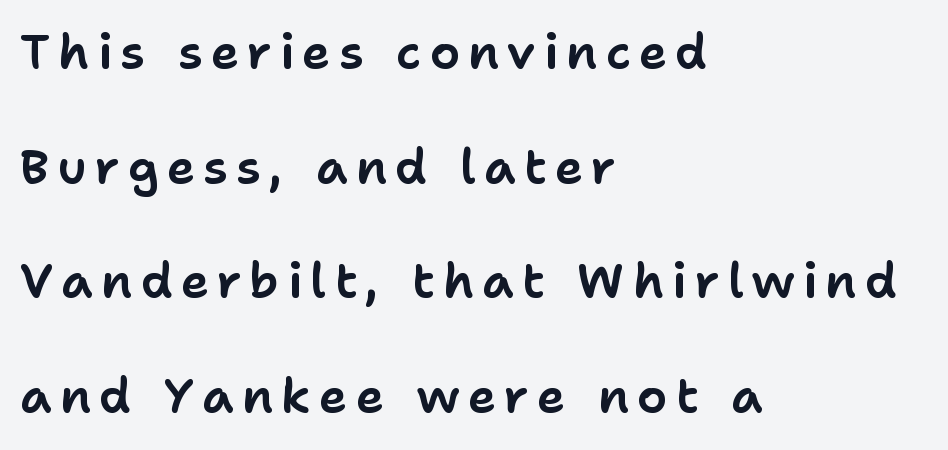
Honestly, the rows look like they've been pulled way apart. Here the designer chose a conventional face with non-uniform glyph widths. Check where the strokes stop: nothing finishes them off — pure sans. Clear beneath every line of the passage. The compositor pushed each line to the left boundary.
